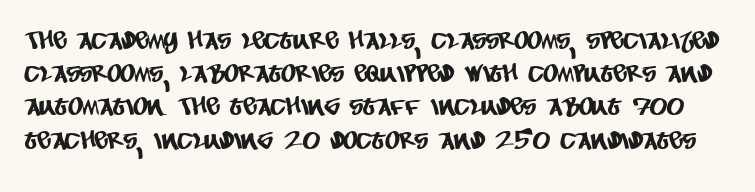
The image shows 25 px text type; set normal line spacing (1.33x), normal letter spacing, not underlined.
